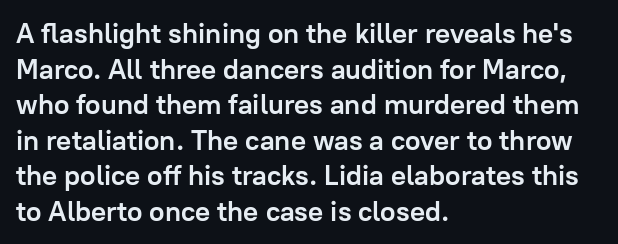
{"serif": "no", "italic": "no", "bold": "yes", "weight": "semibold", "width": "normal", "stroke_contrast": "low", "x_height": "medium", "monospaced": "no", "underline": "no", "align": "left", "line_spacing": "normal", "line_spacing_ratio": 1.27, "letter_spacing": "normal", "letter_spacing_em": 0.0, "glyph_px": 28}
